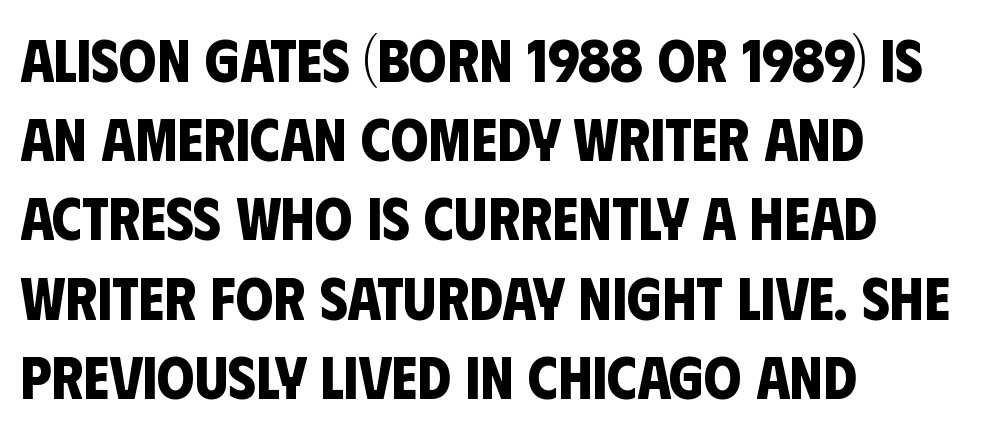
The image shows 60 px bold, condensed sans-serif type; set left-aligned, normal line spacing (1.32x), normal letter spacing, not underlined; low stroke contrast and a large x-height.
